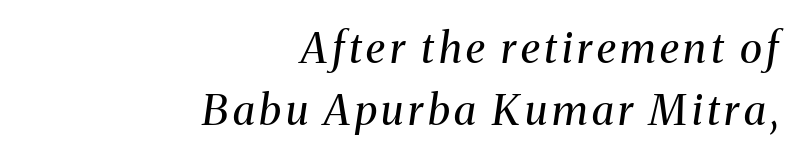
Do the characters align in a grid? No, the font is proportional. The line-height multiplier appears to be the usual default. Weight: in the light-to-regular range. The strip under each line holds only bare page. Stroke terminals: seriffed. These lines are set flush right with a ragged left edge.
